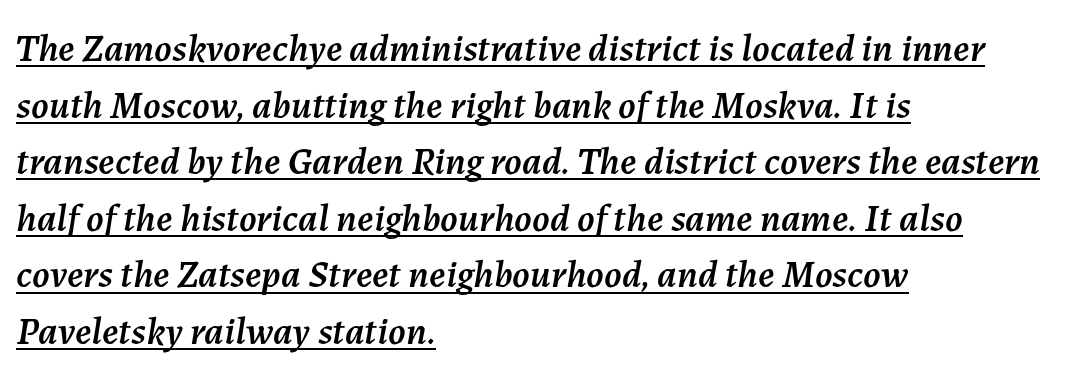
You could call the tracking neutral — neither tight nor loose. Summary of vertical rhythm: regular, with standard interline spacing. Yep, that's italic — everything's leaning. Looks like regular typesetting: each glyph gets only the width it needs.
